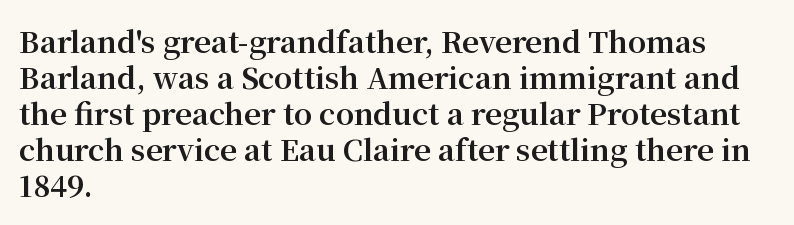
These lines keep a tight, regular rhythm from letter to letter. Heavy, bold letterforms. Rule under the text: the space is simply empty. No italicization has been applied; the sample stays upright.
